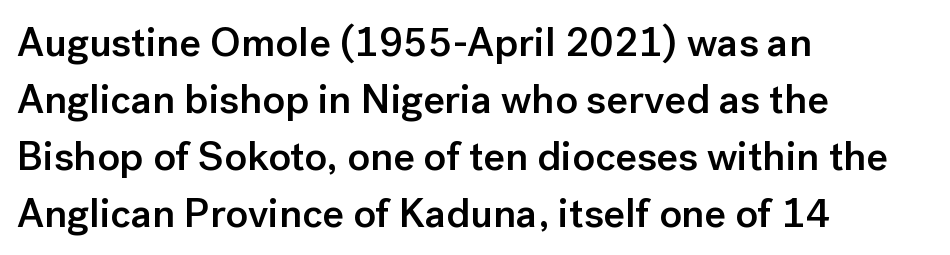
Q: Is the text bold? A: Semi-bold.
Q: Is the text italic (slanted)? A: No, it is upright.
Q: Is the typeface a serif or a sans-serif typeface? A: Sans-serif.
Q: Is the text underlined? A: No.
Q: How is the paragraph aligned? A: Left-aligned.
Q: Is the spacing between letters normal or unusually wide? A: Normal.
Q: Is the spacing between lines tight, normal or loose? A: Normal.
Q: Width (condensed, normal, or wide)? A: Normal.
Q: Stroke contrast? A: Low.
Q: x-height? A: Medium.
Q: Monospaced? A: No.
